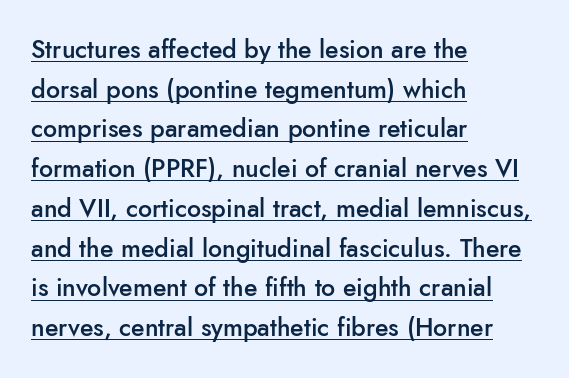
Q: Is the text bold? A: Semi-bold.
Q: Is the text italic (slanted)? A: No, it is upright.
Q: Is the text underlined? A: Yes.
Q: How is the paragraph aligned? A: Left-aligned.
Q: Is the spacing between letters normal or unusually wide? A: Normal.
Q: Is the spacing between lines tight, normal or loose? A: Normal.
